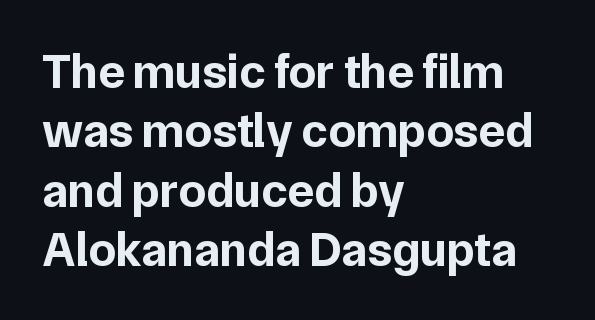
{"serif": "no", "italic": "no", "bold": "yes", "weight": "bold", "width": "normal", "stroke_contrast": "low", "x_height": "medium", "monospaced": "no", "underline": "no", "align": "left", "line_spacing_ratio": 1.21, "letter_spacing": "normal", "letter_spacing_em": 0.0, "glyph_px": 49}
